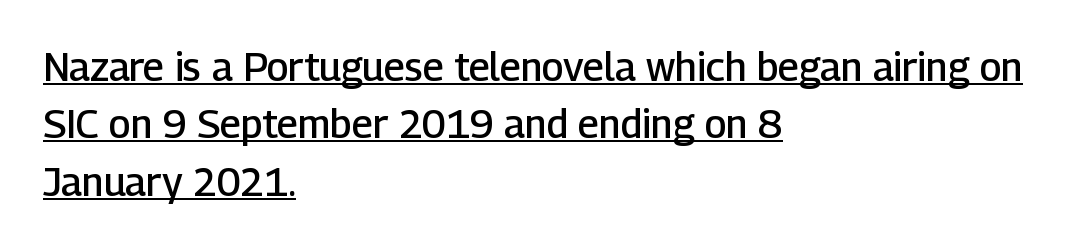
Q: Is the text bold? A: Semi-bold.
Q: Is the text italic (slanted)? A: No, it is upright.
Q: Is the typeface a serif or a sans-serif typeface? A: Sans-serif.
Q: Is the text underlined? A: Yes.
Q: How is the paragraph aligned? A: Left-aligned.
Q: Is the spacing between letters normal or unusually wide? A: Normal.
Q: Is the spacing between lines tight, normal or loose? A: Normal.
Q: Width (condensed, normal, or wide)? A: Normal.
Q: Stroke contrast? A: Low.
Q: x-height? A: Medium.
Q: Monospaced? A: No.
